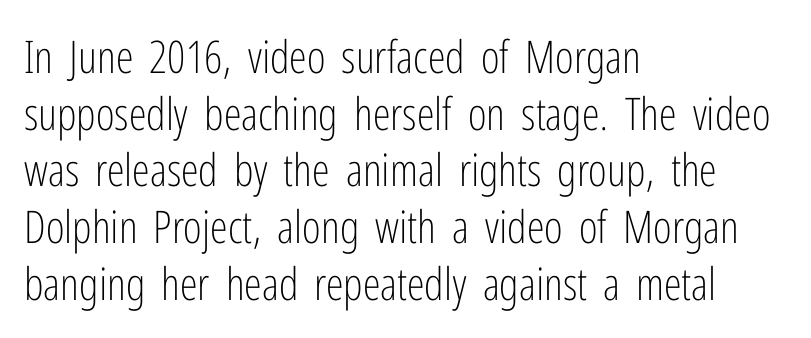
{"serif": "no", "italic": "no", "bold": "no", "weight": "light", "width": "condensed", "stroke_contrast": "low", "x_height": "medium", "monospaced": "no", "underline": "no", "align": "left", "line_spacing": "normal", "line_spacing_ratio": 1.26, "letter_spacing": "normal", "letter_spacing_em": 0.0, "glyph_px": 45}
